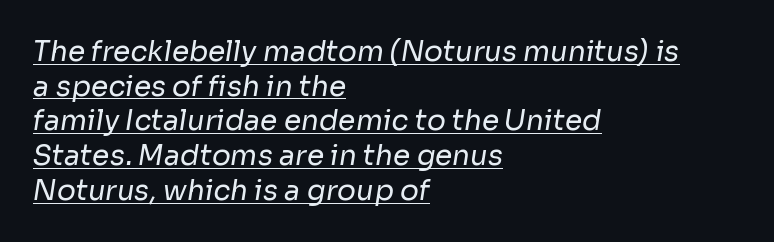
The passage shown is underscored from start to finish. The designer went with a sans here, leaving each stem footless. Tracking value appears to be zero — textbook default spacing. Is the block centered? No — it sits flush against the left margin.
